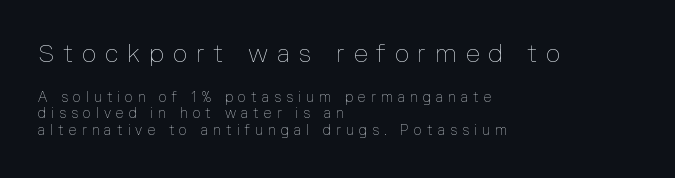
The image shows 25 px text type, upright; set left-aligned, line spacing 1.19x, unusually wide letter spacing (+0.36 em), not underlined; the first (top) block is 1.79x larger.
